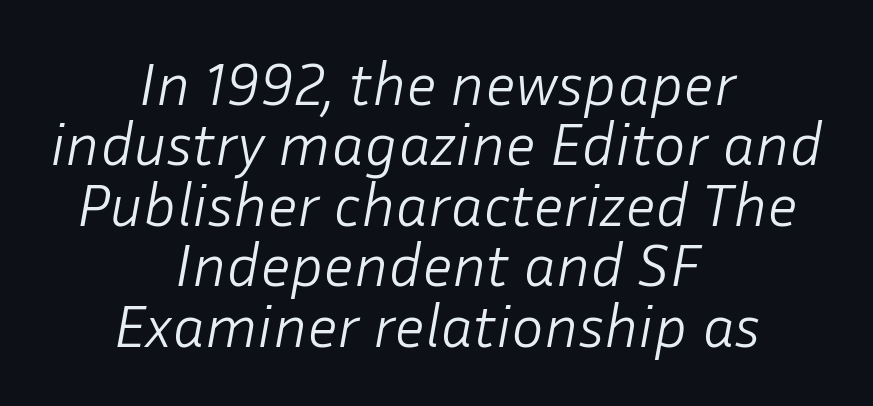
{"italic": "yes", "lean": "right", "slant_degrees": 10, "bold": "no", "weight": "light", "width": "normal", "stroke_contrast": "low", "x_height": "medium", "monospaced": "no", "underline": "no", "align": "center", "line_spacing": "tight", "line_spacing_ratio": 0.99, "letter_spacing": "normal", "letter_spacing_em": 0.0, "glyph_px": 61}
